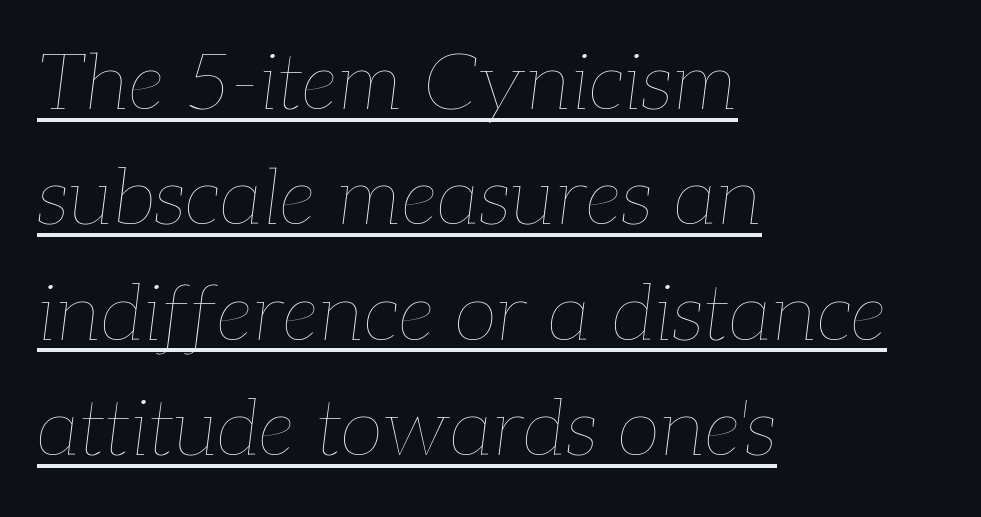
The string is rendered with underlining switched on. The paragraph has a hard left edge and a soft right edge. Does extra space separate the letters? No, they use regular spacing. The face used here has a pronounced slope to its letters.
